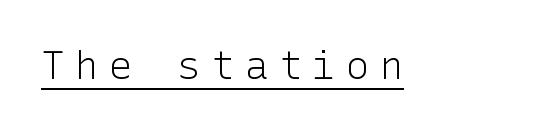
The image shows 39 px light sans-serif type, upright; set unusually wide letter spacing (+0.27 em), underlined; low stroke contrast and a medium x-height.
